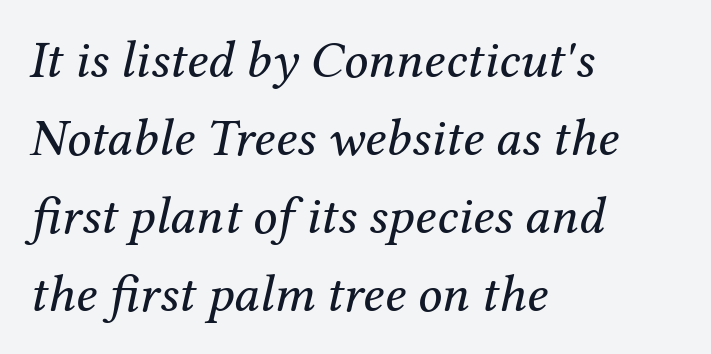
Q: Is the text bold? A: No.
Q: Is the text italic (slanted)? A: Yes, it leans right by about 12 degrees.
Q: Is the typeface a serif or a sans-serif typeface? A: Serif.
Q: Is the text underlined? A: No.
Q: How is the paragraph aligned? A: Left-aligned.
Q: Is the spacing between letters normal or unusually wide? A: Normal.
Q: Is the spacing between lines tight, normal or loose? A: Normal.
Q: Width (condensed, normal, or wide)? A: Normal.
Q: Stroke contrast? A: Medium.
Q: x-height? A: Medium.
Q: Monospaced? A: No.
